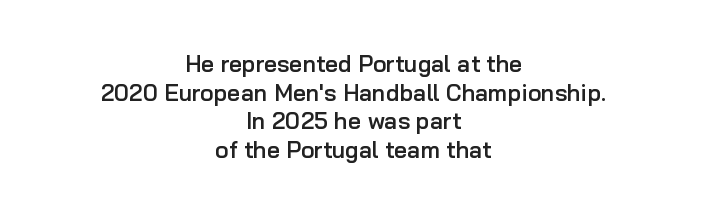
Q: Is the text bold? A: Semi-bold.
Q: Is the text italic (slanted)? A: No, it is upright.
Q: Is the text underlined? A: No.
Q: How is the paragraph aligned? A: Centered.
Q: Is the spacing between letters normal or unusually wide? A: Normal.
Q: Is the spacing between lines tight, normal or loose? A: Normal.
